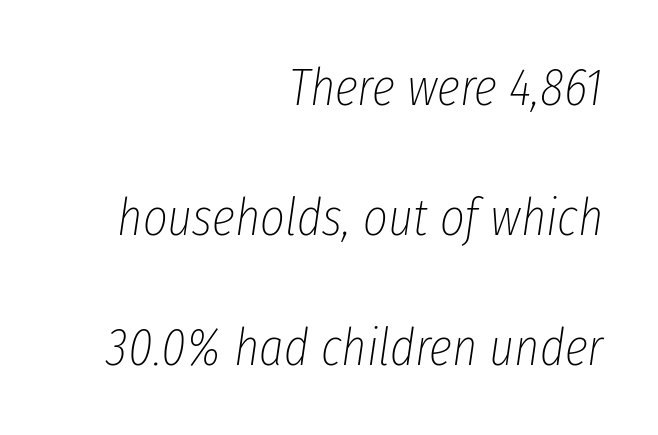
The image shows 53 px thin, condensed type, italic (leaning right); set right-aligned, loose line spacing (2.45x), normal letter spacing, not underlined; low stroke contrast and a medium x-height.
